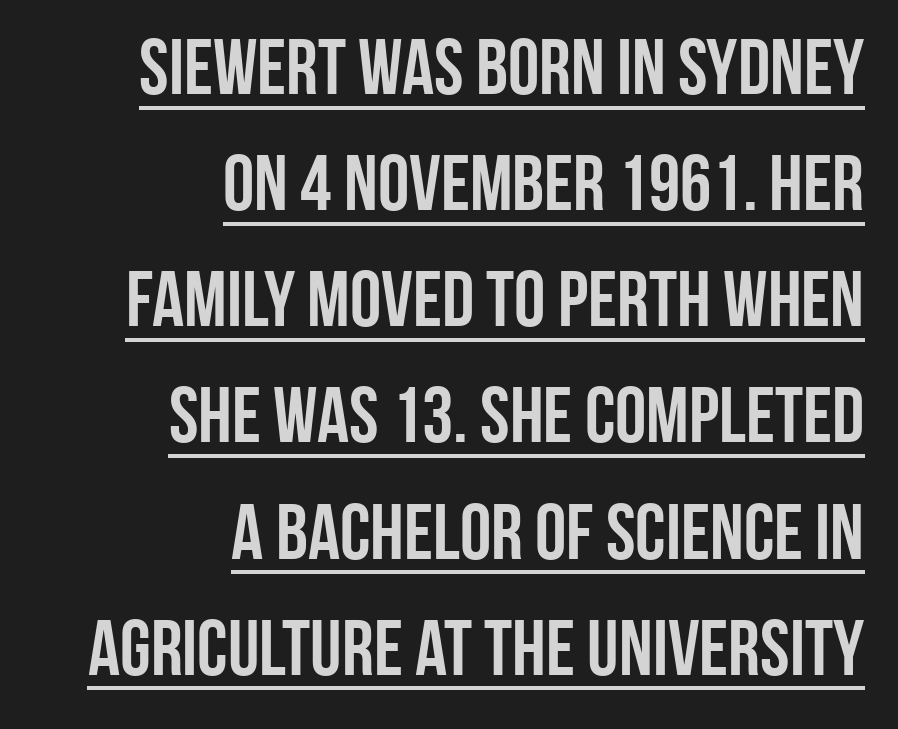
{"serif": "no", "italic": "no", "bold": "yes", "weight": "semibold", "width": "condensed", "stroke_contrast": "low", "x_height": "large", "monospaced": "no", "underline": "yes", "align": "right", "line_spacing": "normal", "line_spacing_ratio": 1.47, "letter_spacing": "normal", "letter_spacing_em": 0.0, "glyph_px": 79}
